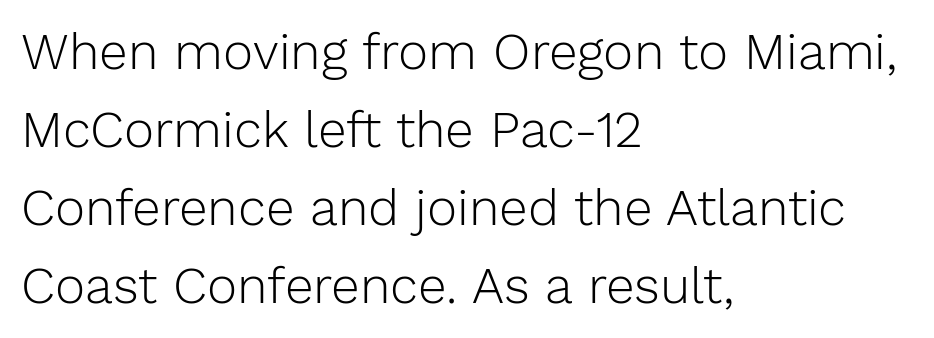
Q: Is the text bold? A: No.
Q: Is the text italic (slanted)? A: No, it is upright.
Q: Is the typeface a serif or a sans-serif typeface? A: Sans-serif.
Q: Is the text underlined? A: No.
Q: How is the paragraph aligned? A: Left-aligned.
Q: Is the spacing between letters normal or unusually wide? A: Normal.
Q: Is the spacing between lines tight, normal or loose? A: Normal.
Q: Width (condensed, normal, or wide)? A: Normal.
Q: Stroke contrast? A: Low.
Q: x-height? A: Medium.
Q: Monospaced? A: No.
